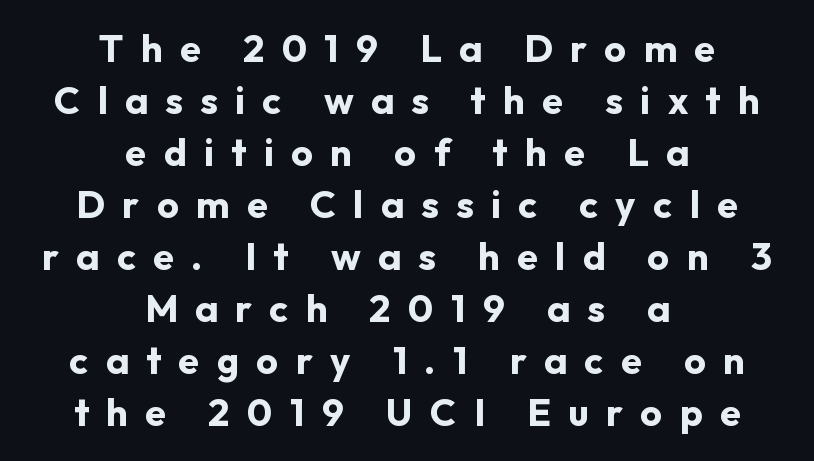
Is there much room between lines? A standard amount, neither cramped nor airy. Are there feet on the stems? There aren't — it's a sans. Weight check: bold — yes, fully. The gaps between neighbouring characters are conspicuously large. The text block is weighted toward neither margin, spreading evenly from the middle. Here the designer chose a conventional face with non-uniform glyph widths.
